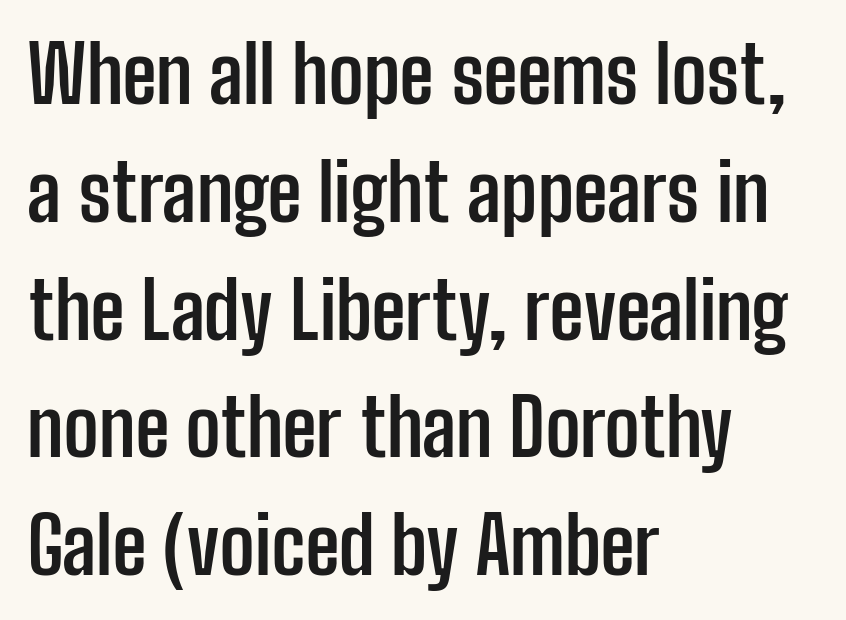
Q: Is the text bold? A: Yes.
Q: Is the text italic (slanted)? A: No, it is upright.
Q: Is the typeface a serif or a sans-serif typeface? A: Sans-serif.
Q: Is the text underlined? A: No.
Q: How is the paragraph aligned? A: Left-aligned.
Q: Is the spacing between letters normal or unusually wide? A: Normal.
Q: Is the spacing between lines tight, normal or loose? A: Normal.
Q: Width (condensed, normal, or wide)? A: Condensed.
Q: Stroke contrast? A: Low.
Q: x-height? A: Medium.
Q: Monospaced? A: No.
